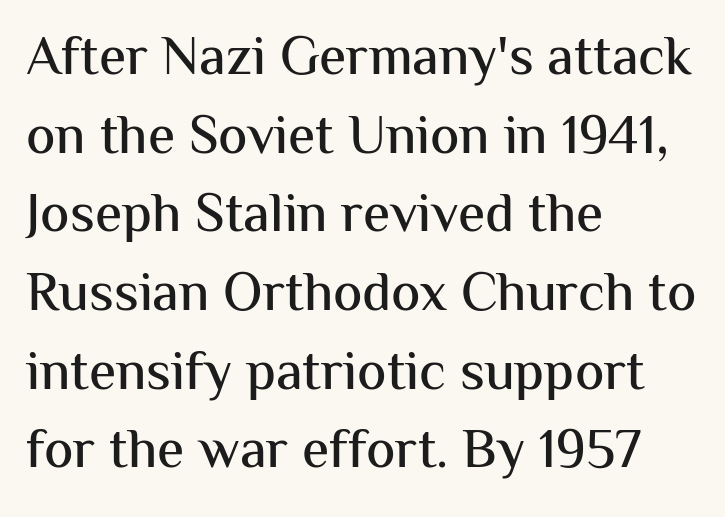
The image shows 55 px sans-serif type, upright; set left-aligned, normal line spacing (1.43x), normal letter spacing, not underlined; medium stroke contrast and a medium x-height.
